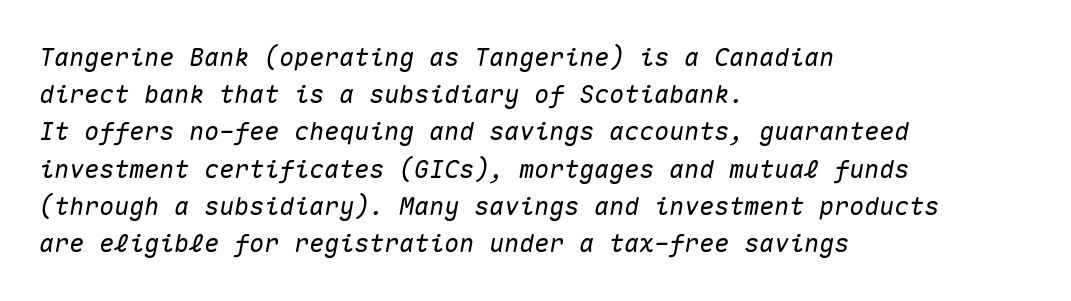
Q: Is the text italic (slanted)? A: Yes, it leans right by about 10 degrees.
Q: Is the text underlined? A: No.
Q: How is the paragraph aligned? A: Left-aligned.
Q: Is the spacing between letters normal or unusually wide? A: Normal.
Q: Is the spacing between lines tight, normal or loose? A: Normal.
